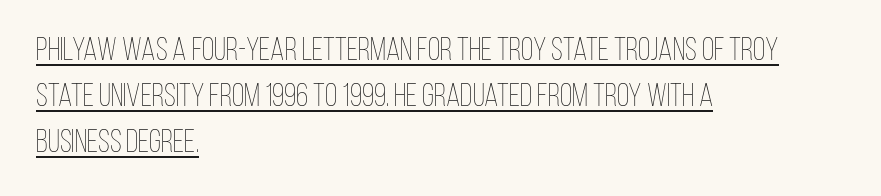
A rule runs beneath these lines of type. These lines are rendered in a variable-pitch font. Short note: letters normally spaced. Nothing heavy about these letters — not bold at all.
